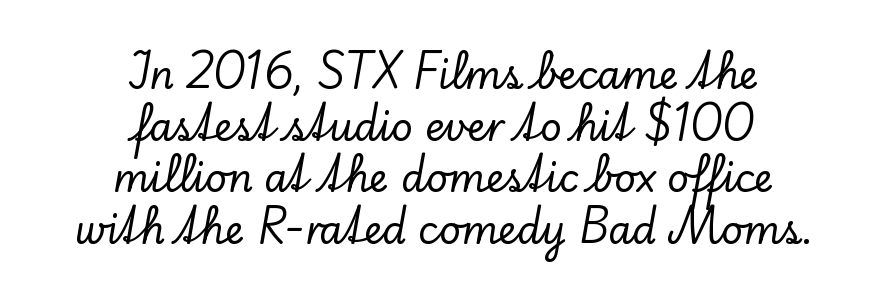
The image shows 38 px serif type; set centered, normal line spacing (1.36x), normal letter spacing, not underlined; low stroke contrast and a small x-height.
